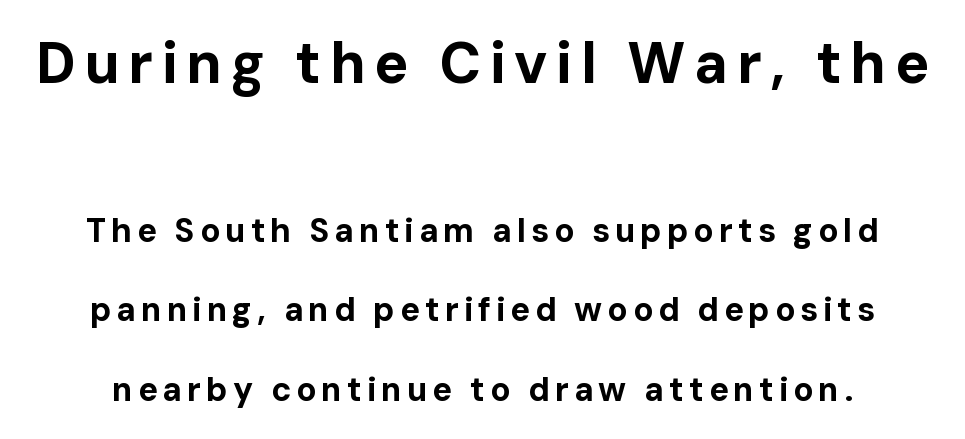
The image shows 57 px bold sans-serif type, upright; set loose line spacing (2.41x), not underlined; the first (top) block is 1.73x larger; low stroke contrast and a medium x-height.
